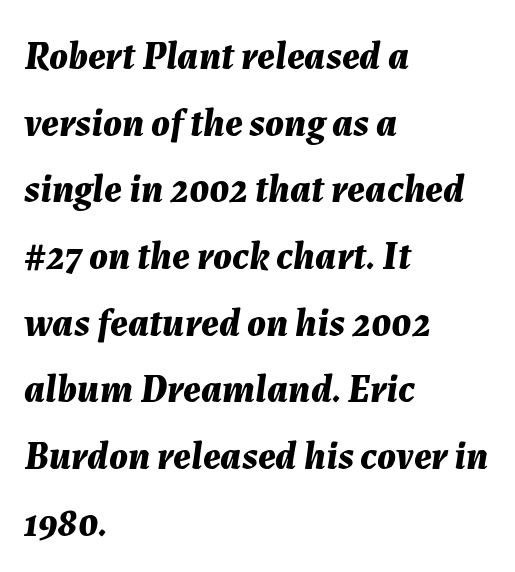
The image shows 39 px bold type, italic (leaning right); set left-aligned, line spacing 1.71x, normal letter spacing, not underlined; medium stroke contrast and a medium x-height.
